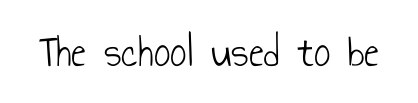
No chunkiness to these letters — they're not bold. Characters follow at the spacing the type designer built in. You could not count columns in this text — the font is proportionally spaced. Anything drawn beneath the words? Only blank space. You can tell from the bare stems that sans-serif type was used. Do the letters lean? They stand straight.
